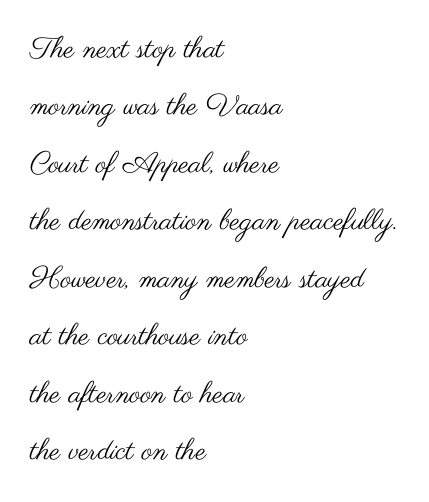
Q: Is the text bold? A: No.
Q: Is the text italic (slanted)? A: Yes.
Q: Is the typeface a serif or a sans-serif typeface? A: Sans-serif.
Q: Is the text underlined? A: No.
Q: How is the paragraph aligned? A: Left-aligned.
Q: Is the spacing between letters normal or unusually wide? A: Normal.
Q: Is the spacing between lines tight, normal or loose? A: Loose.
Q: Width (condensed, normal, or wide)? A: Wide.
Q: Stroke contrast? A: Medium.
Q: x-height? A: Small.
Q: Monospaced? A: No.
